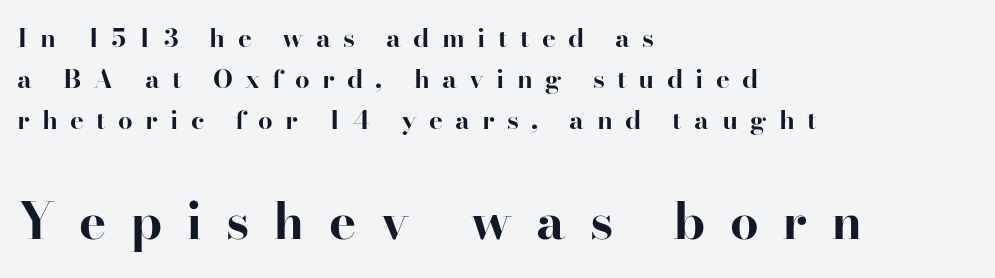
The image shows 51 px bold serif type, upright; set left-aligned, normal line spacing (1.58x), unusually wide letter spacing (+0.47 em), not underlined; the second (bottom) block is 1.96x larger; high stroke contrast and a small x-height.
